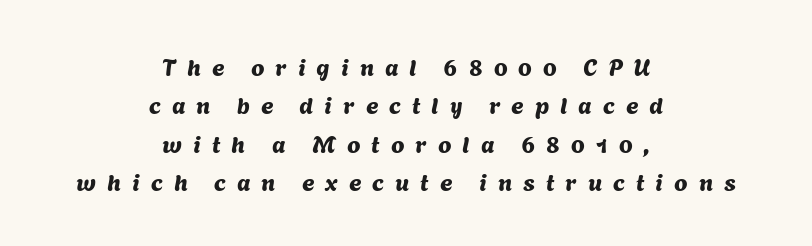
The image shows 24 px text type; set centered, normal line spacing (1.6x), unusually wide letter spacing (+0.46 em), not underlined.
